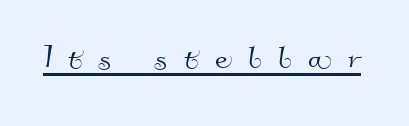
The image shows 40 px sans-serif type; set unusually wide letter spacing (+0.41 em), underlined; high stroke contrast and a small x-height.
